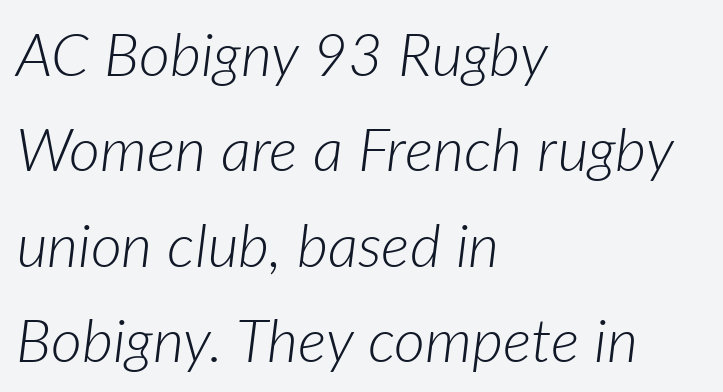
{"italic": "yes", "lean": "right", "slant_degrees": 7, "bold": "no", "weight": "light", "width": "normal", "stroke_contrast": "low", "x_height": "medium", "monospaced": "no", "underline": "no", "align": "left", "line_spacing": "normal", "line_spacing_ratio": 1.59, "letter_spacing": "normal", "letter_spacing_em": 0.0, "glyph_px": 60}
